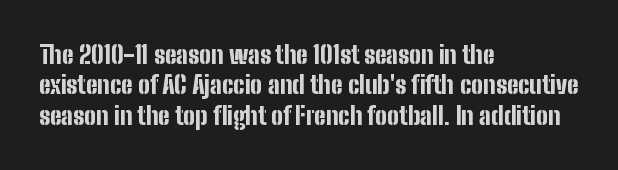
{"italic": "no", "bold": "yes", "underline": "no", "align": "left", "line_spacing_ratio": 1.22, "letter_spacing": "normal", "letter_spacing_em": 0.0, "glyph_px": 25}
